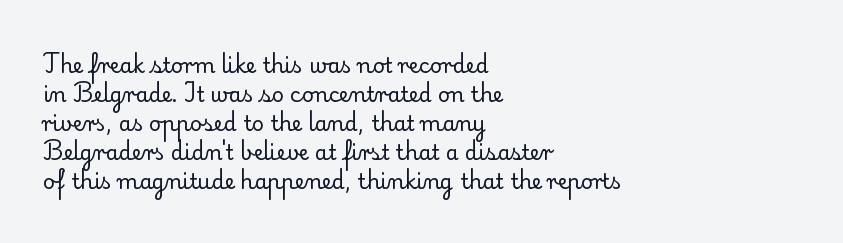
The image shows 21 px text type, upright; set left-aligned, normal line spacing (1.38x), normal letter spacing, not underlined.
